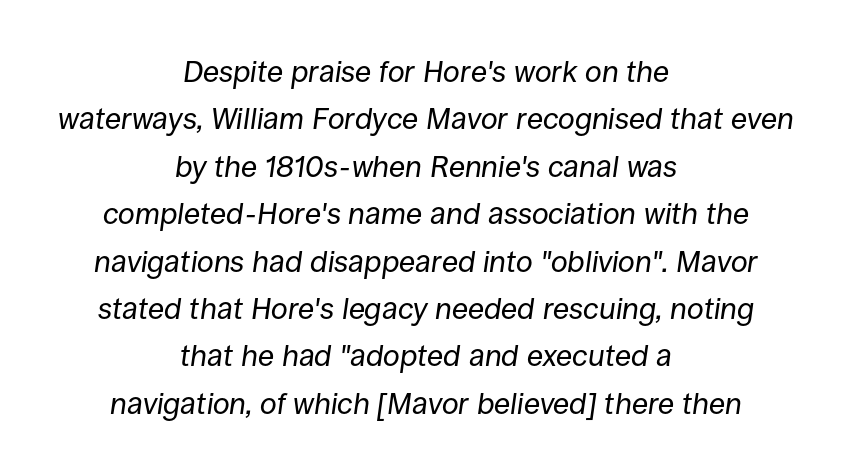
The image shows 30 px regular-weight type, italic (leaning right); set centered, normal line spacing (1.58x), normal letter spacing, not underlined; low stroke contrast and a large x-height.
